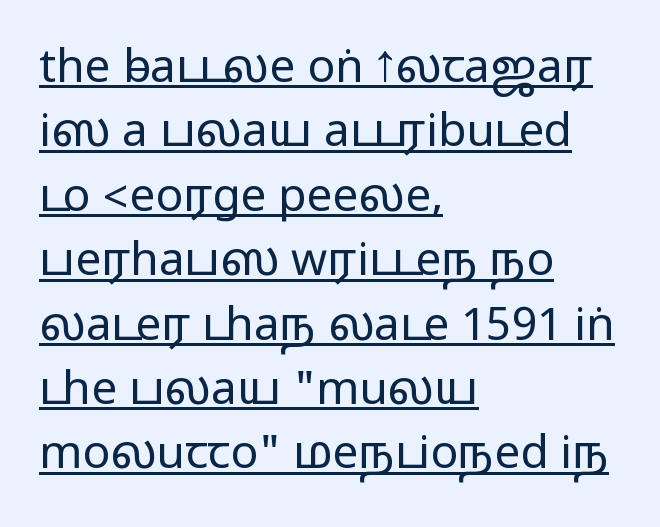
Q: Is the text italic (slanted)? A: No, it is upright.
Q: Is the typeface a serif or a sans-serif typeface? A: Sans-serif.
Q: Is the text underlined? A: Yes.
Q: How is the paragraph aligned? A: Left-aligned.
Q: Is the spacing between letters normal or unusually wide? A: Normal.
Q: Is the spacing between lines tight, normal or loose? A: Normal.
Q: Width (condensed, normal, or wide)? A: Wide.
Q: Stroke contrast? A: Medium.
Q: Monospaced? A: No.
